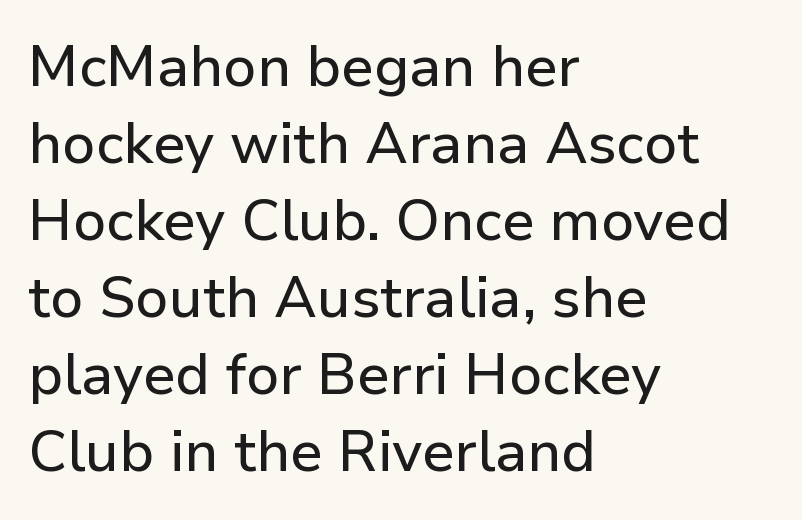
Line starts are locked; line ends wander. Look at the tracking — it's just the regular setting, nothing added. Descenders hang freely into open space. These lines are composed in type without serifs.
